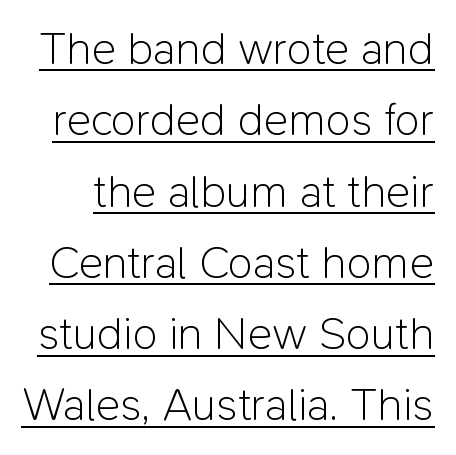
The image shows 46 px light sans-serif type, upright; set normal line spacing (1.55x), normal letter spacing, underlined; low stroke contrast and a medium x-height.
